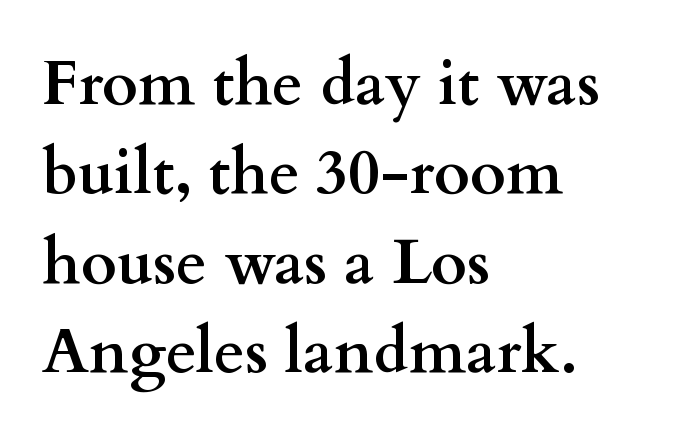
Q: Is the text bold? A: Yes.
Q: Is the text italic (slanted)? A: No, it is upright.
Q: Is the typeface a serif or a sans-serif typeface? A: Serif.
Q: Is the text underlined? A: No.
Q: How is the paragraph aligned? A: Left-aligned.
Q: Is the spacing between letters normal or unusually wide? A: Normal.
Q: Is the spacing between lines tight, normal or loose? A: Normal.
Q: Width (condensed, normal, or wide)? A: Wide.
Q: Stroke contrast? A: Medium.
Q: x-height? A: Small.
Q: Monospaced? A: No.
